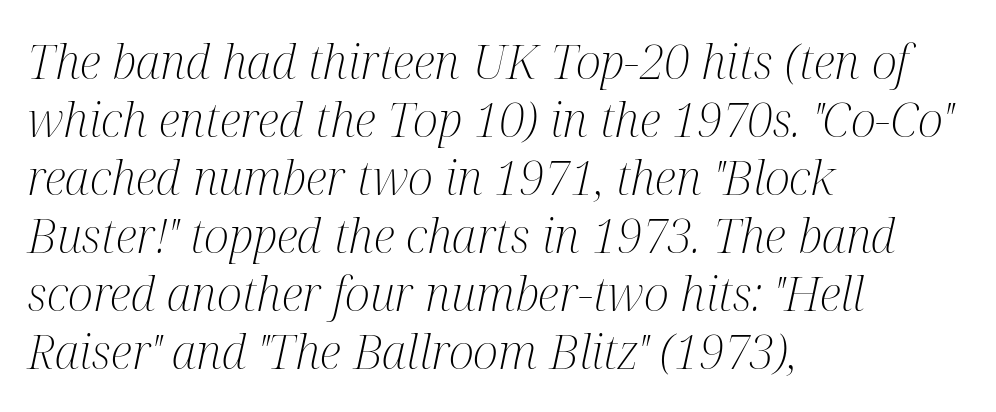
Q: Is the text bold? A: No.
Q: Is the text italic (slanted)? A: Yes, it leans right by about 12 degrees.
Q: Is the typeface a serif or a sans-serif typeface? A: Serif.
Q: Is the text underlined? A: No.
Q: How is the paragraph aligned? A: Left-aligned.
Q: Is the spacing between letters normal or unusually wide? A: Normal.
Q: Width (condensed, normal, or wide)? A: Condensed.
Q: Stroke contrast? A: Medium.
Q: x-height? A: Medium.
Q: Monospaced? A: No.
